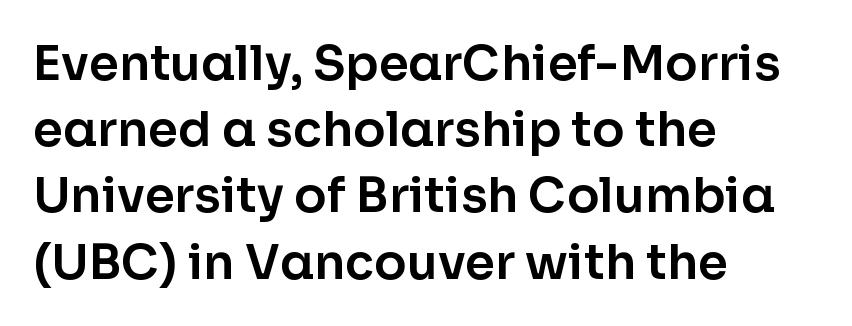
The image shows 48 px sans-serif type, upright; set left-aligned, normal line spacing (1.38x), normal letter spacing, not underlined; low stroke contrast and a medium x-height.
